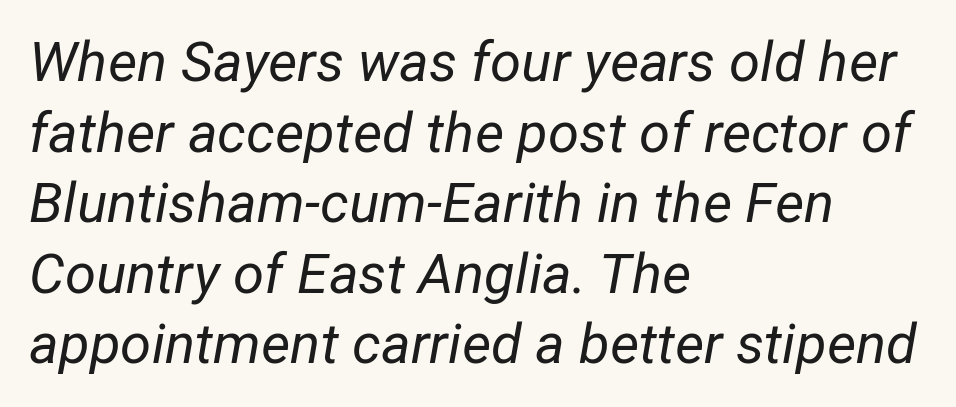
The image shows 56 px regular-weight type, italic (leaning right); set left-aligned, normal line spacing (1.26x), normal letter spacing, not underlined; low stroke contrast and a medium x-height.
